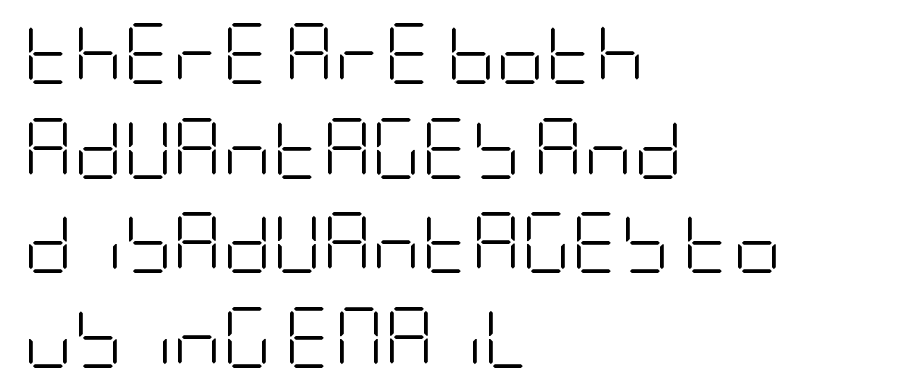
The image shows 61 px light, condensed sans-serif type, upright; set left-aligned, normal line spacing (1.55x), normal letter spacing, not underlined; low stroke contrast and a large x-height.
